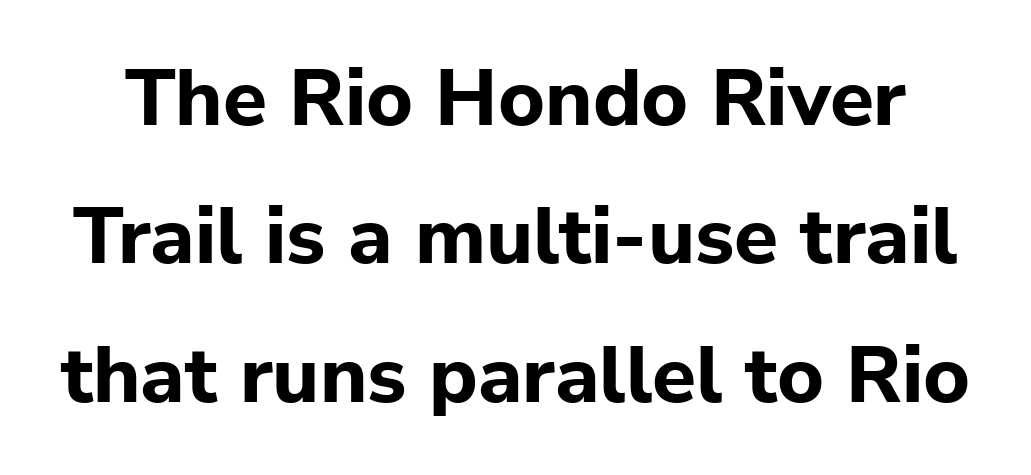
The rendering uses natural spacing where letterforms have individual widths. Tracking value appears to be zero — textbook default spacing. These words are printed bold, with thick strokes throughout. Upright lettering throughout. The baseline area is clear.
